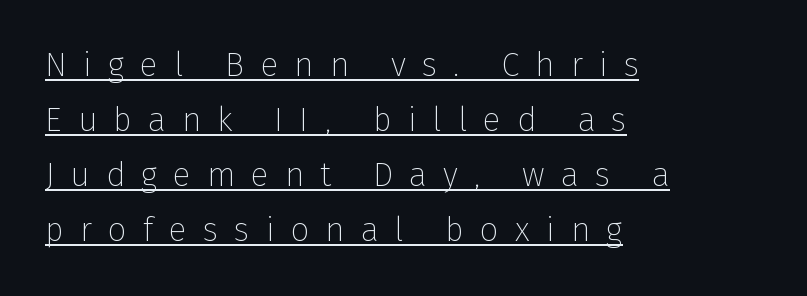
Q: Is the text bold? A: No.
Q: Is the text italic (slanted)? A: No, it is upright.
Q: Is the typeface a serif or a sans-serif typeface? A: Sans-serif.
Q: Is the text underlined? A: Yes.
Q: How is the paragraph aligned? A: Left-aligned.
Q: Is the spacing between letters normal or unusually wide? A: Unusually wide.
Q: Is the spacing between lines tight, normal or loose? A: Normal.
Q: Width (condensed, normal, or wide)? A: Normal.
Q: Stroke contrast? A: Low.
Q: x-height? A: Medium.
Q: Monospaced? A: No.
